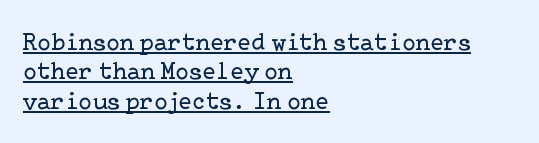
Q: Is the text bold? A: No.
Q: Is the text italic (slanted)? A: No, it is upright.
Q: Is the text underlined? A: Yes.
Q: How is the paragraph aligned? A: Left-aligned.
Q: Is the spacing between letters normal or unusually wide? A: Normal.
